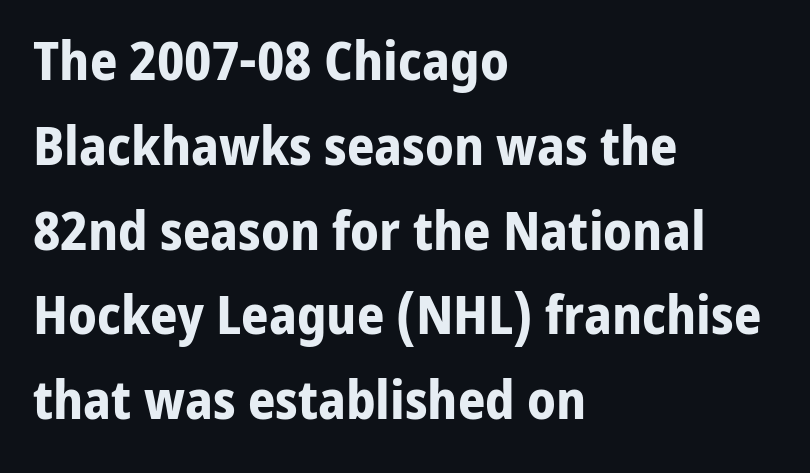
Notice how the stems are strictly vertical — no italics here. The lines sit at an ordinary, default distance from one another. Plenty of ink on the page — the face is bold. Line beginnings align vertically; line endings do not.
